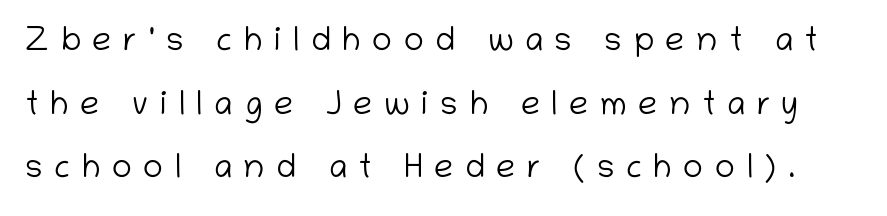
Q: Is the text bold? A: No.
Q: Is the text italic (slanted)? A: No, it is upright.
Q: Is the typeface a serif or a sans-serif typeface? A: Sans-serif.
Q: Is the text underlined? A: No.
Q: Is the spacing between letters normal or unusually wide? A: Unusually wide.
Q: Width (condensed, normal, or wide)? A: Normal.
Q: Stroke contrast? A: Low.
Q: x-height? A: Medium.
Q: Monospaced? A: No.
